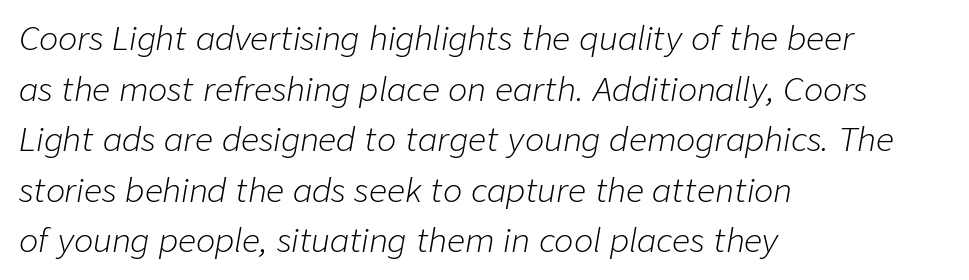
Q: Is the text bold? A: No.
Q: Is the text italic (slanted)? A: Yes, it leans right by about 9 degrees.
Q: Is the text underlined? A: No.
Q: How is the paragraph aligned? A: Left-aligned.
Q: Is the spacing between letters normal or unusually wide? A: Normal.
Q: Is the spacing between lines tight, normal or loose? A: Normal.
Q: Width (condensed, normal, or wide)? A: Normal.
Q: Stroke contrast? A: Low.
Q: x-height? A: Medium.
Q: Monospaced? A: No.
